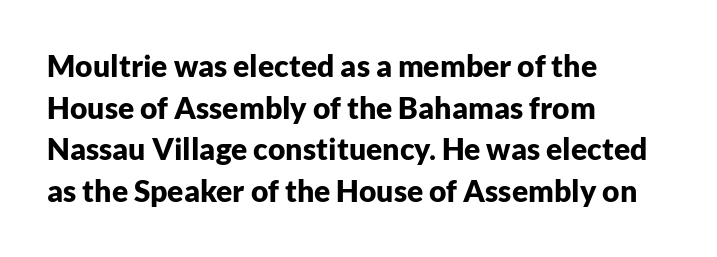
The image shows 30 px bold sans-serif type, upright; set left-aligned, normal line spacing (1.39x), normal letter spacing, not underlined; low stroke contrast and a medium x-height.
